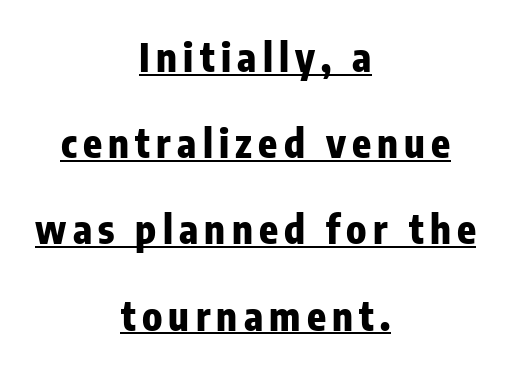
The image shows 39 px heavy, condensed sans-serif type, upright; set centered, loose line spacing (2.21x), underlined; low stroke contrast and a medium x-height.
